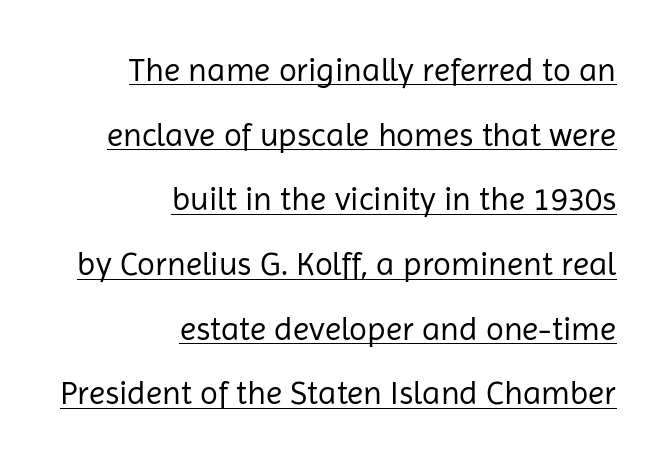
{"serif": "no", "italic": "no", "bold": "no", "weight": "regular", "width": "normal", "stroke_contrast": "low", "x_height": "medium", "monospaced": "no", "underline": "yes", "align": "right", "line_spacing": "loose", "line_spacing_ratio": 1.96, "letter_spacing": "normal", "letter_spacing_em": 0.0, "glyph_px": 33}
